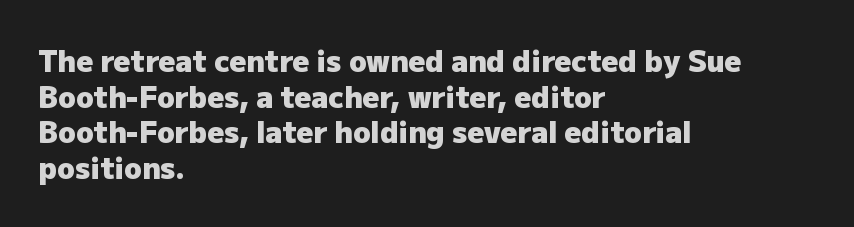
The image shows 29 px heavy sans-serif type, upright; set left-aligned, line spacing 1.23x, normal letter spacing, not underlined; low stroke contrast and a medium x-height.
